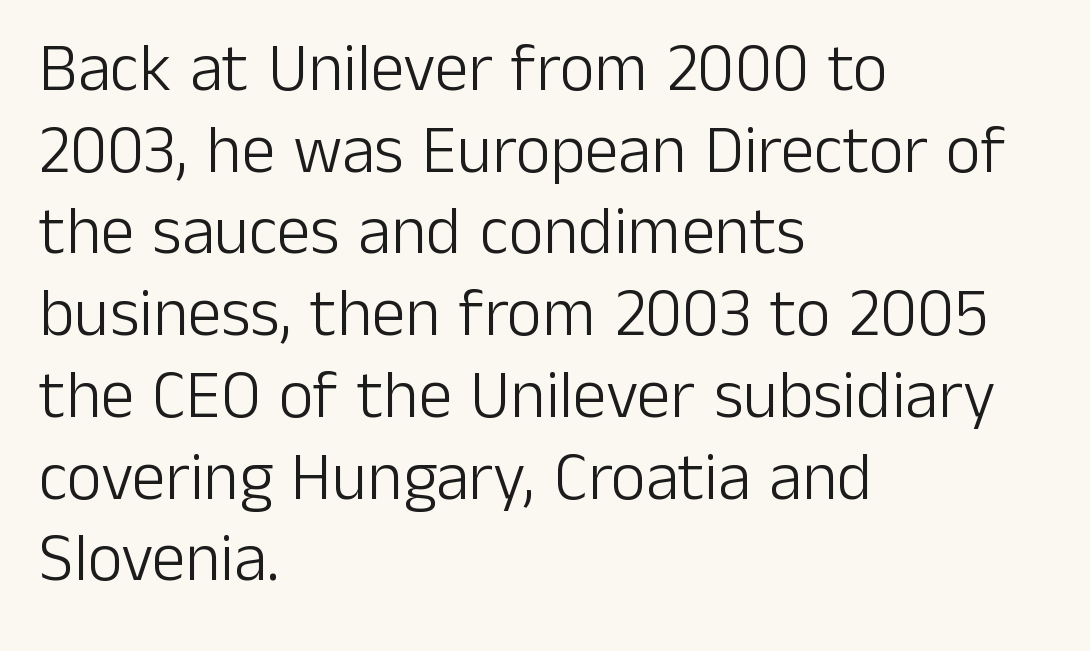
{"serif": "no", "italic": "no", "bold": "no", "weight": "light", "width": "normal", "stroke_contrast": "low", "x_height": "medium", "monospaced": "no", "underline": "no", "align": "left", "line_spacing_ratio": 1.22, "letter_spacing": "normal", "letter_spacing_em": 0.0, "glyph_px": 67}
